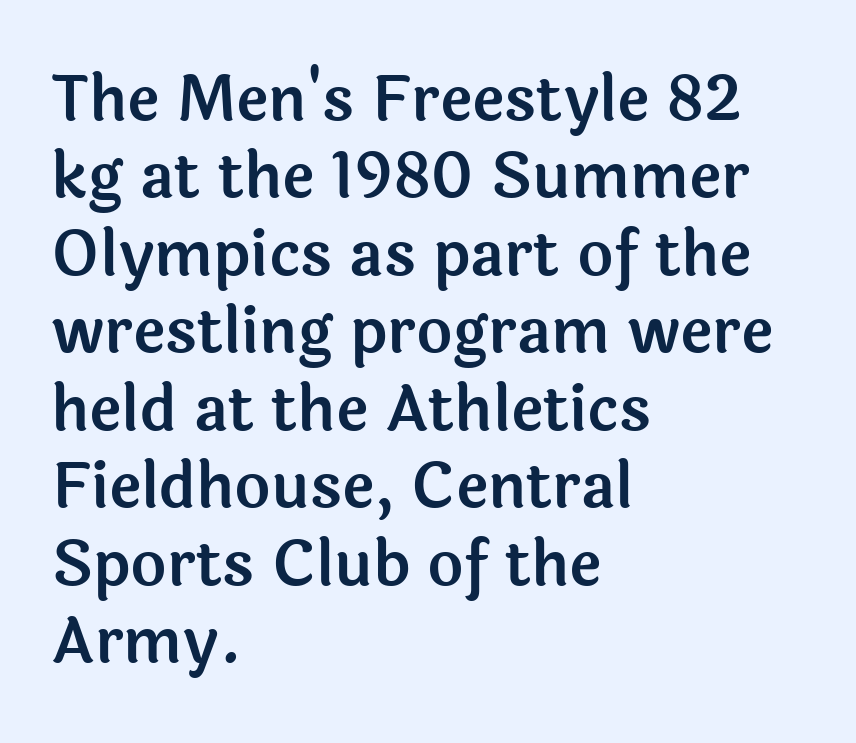
{"serif": "no", "italic": "no", "width": "normal", "x_height": "medium", "monospaced": "no", "underline": "no", "align": "left", "line_spacing": "normal", "line_spacing_ratio": 1.25, "letter_spacing": "normal", "letter_spacing_em": 0.0, "glyph_px": 62}
